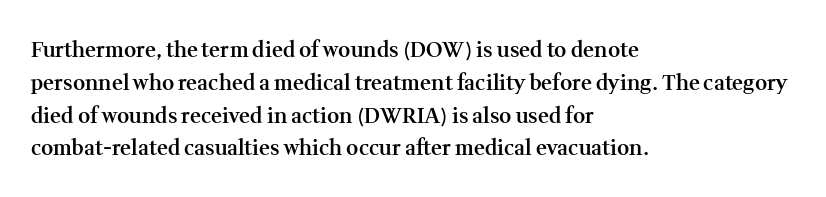
Q: Is the text bold? A: Semi-bold.
Q: Is the text italic (slanted)? A: No, it is upright.
Q: Is the text underlined? A: No.
Q: How is the paragraph aligned? A: Left-aligned.
Q: Is the spacing between letters normal or unusually wide? A: Normal.
Q: Is the spacing between lines tight, normal or loose? A: Normal.
